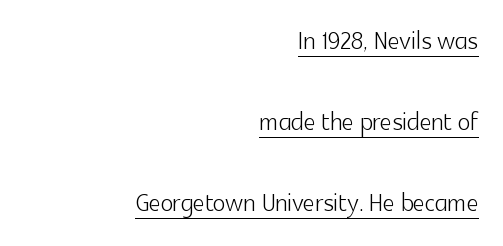
Q: Is the text bold? A: No.
Q: Is the text italic (slanted)? A: No, it is upright.
Q: Is the typeface a serif or a sans-serif typeface? A: Sans-serif.
Q: Is the text underlined? A: Yes.
Q: How is the paragraph aligned? A: Right-aligned.
Q: Is the spacing between letters normal or unusually wide? A: Normal.
Q: Is the spacing between lines tight, normal or loose? A: Loose.
Q: Width (condensed, normal, or wide)? A: Normal.
Q: x-height? A: Medium.
Q: Monospaced? A: No.
